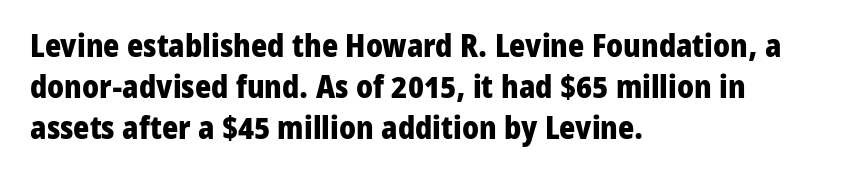
{"serif": "no", "italic": "no", "bold": "yes", "weight": "heavy", "width": "normal", "stroke_contrast": "low", "x_height": "medium", "monospaced": "no", "underline": "no", "align": "left", "line_spacing": "normal", "line_spacing_ratio": 1.32, "letter_spacing": "normal", "letter_spacing_em": 0.0, "glyph_px": 31}
